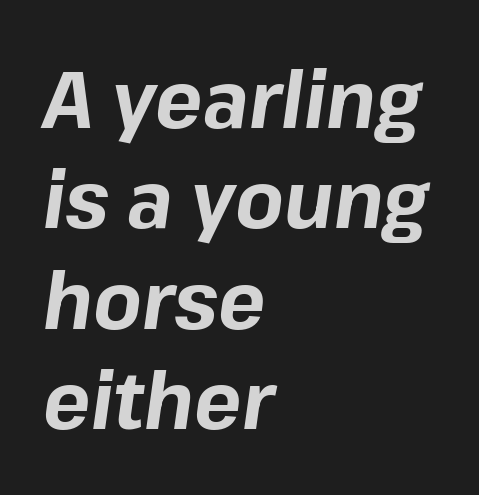
{"italic": "yes", "lean": "right", "slant_degrees": 8, "bold": "yes", "weight": "bold", "width": "normal", "stroke_contrast": "low", "x_height": "medium", "monospaced": "no", "underline": "no", "align": "left", "line_spacing": "normal", "line_spacing_ratio": 1.27, "letter_spacing": "normal", "letter_spacing_em": 0.0, "glyph_px": 79}
